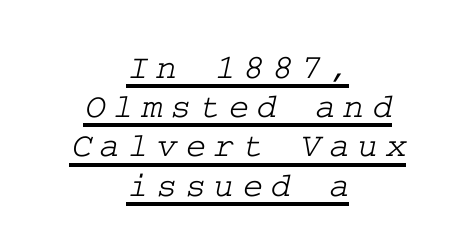
The image shows 35 px wide serif type; set centered, tight line spacing (1.12x), unusually wide letter spacing (+0.23 em), underlined; low stroke contrast and a medium x-height.
